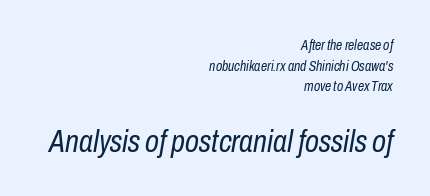
The area under the type is left untouched. Notice how the stems are inclined rather than vertical — that's the hallmark of italics. Between these two stacked blocks, the lower one wins on size. Casual observation: everything's shoved over to the right. Look at the tracking — it's just the regular setting, nothing added. Compared with a typical body face, this is equally light or lighter still.
